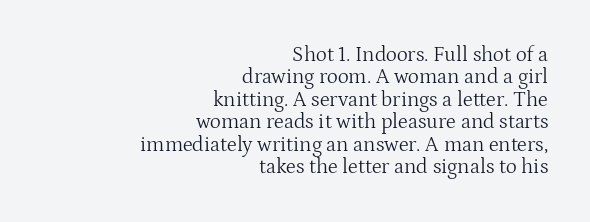
Q: Is the text bold? A: No.
Q: Is the text italic (slanted)? A: No, it is upright.
Q: Is the text underlined? A: No.
Q: How is the paragraph aligned? A: Right-aligned.
Q: Is the spacing between letters normal or unusually wide? A: Normal.
Q: Is the spacing between lines tight, normal or loose? A: Tight.
